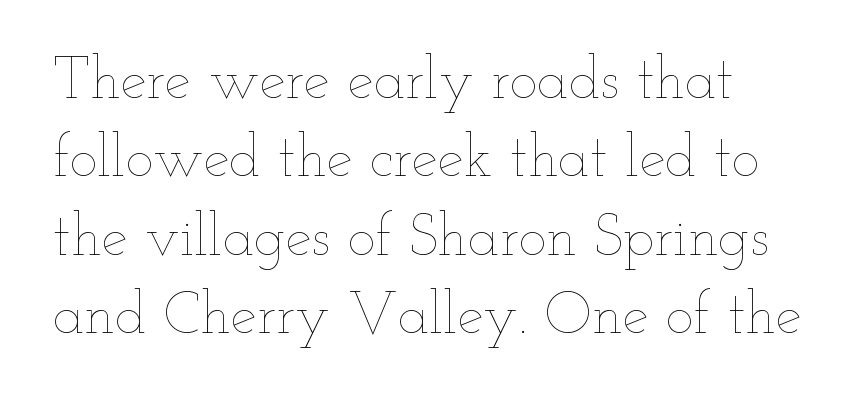
Q: Is the text bold? A: No.
Q: Is the text italic (slanted)? A: No, it is upright.
Q: Is the text underlined? A: No.
Q: Is the spacing between letters normal or unusually wide? A: Normal.
Q: Is the spacing between lines tight, normal or loose? A: Normal.
Q: Width (condensed, normal, or wide)? A: Wide.
Q: Stroke contrast? A: Low.
Q: x-height? A: Small.
Q: Monospaced? A: No.
